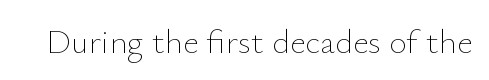
Do the characters align in a grid? No, the font is proportional. Look at the tracking — it's just the regular setting, nothing added. The strokes are not fattened; the text isn't bold. Underline: absent. The typography opts for an upright posture over an oblique one.
